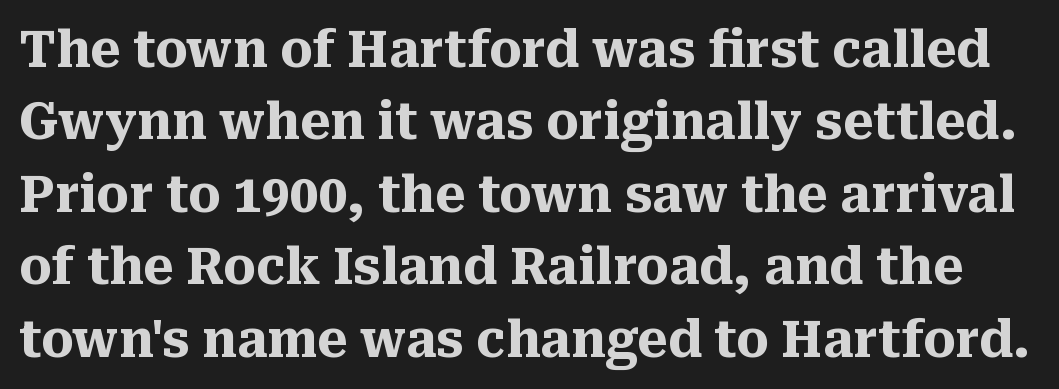
The image shows 51 px heavy serif type, upright; set normal line spacing (1.42x), normal letter spacing, not underlined; medium stroke contrast and a medium x-height.
